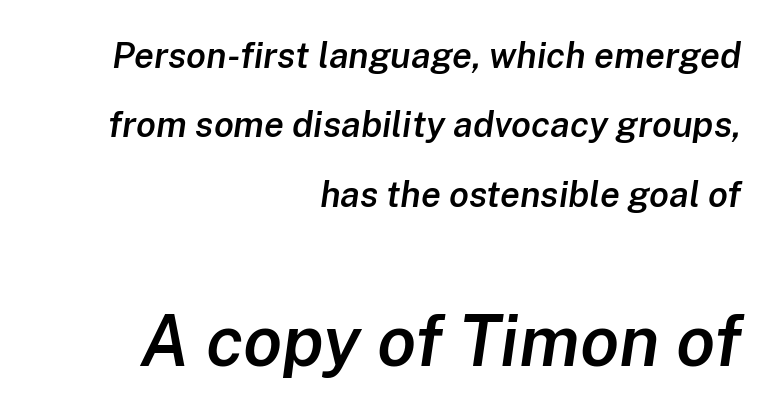
Q: Is the text bold? A: Semi-bold.
Q: Is the text italic (slanted)? A: Yes, it leans right by about 8 degrees.
Q: Is the text underlined? A: No.
Q: How is the paragraph aligned? A: Right-aligned.
Q: Is the spacing between letters normal or unusually wide? A: Normal.
Q: Is the spacing between lines tight, normal or loose? A: Loose.
Q: Which block of text is set in a larger size, the first (top) or the second (bottom)? A: The second (bottom) one.
Q: Width (condensed, normal, or wide)? A: Normal.
Q: Stroke contrast? A: Low.
Q: x-height? A: Medium.
Q: Monospaced? A: No.
